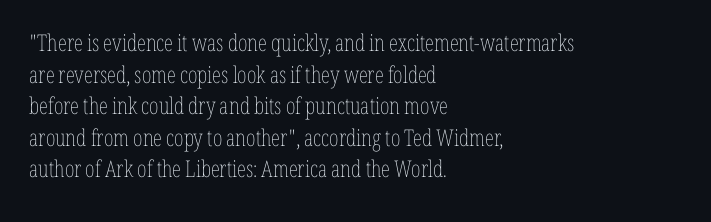
The strokes are not fattened; the text isn't bold. Beneath every word, the page is bare. Every row of glyphs begins at an identical x-position on the left. In terms of posture, this sample is upright.
